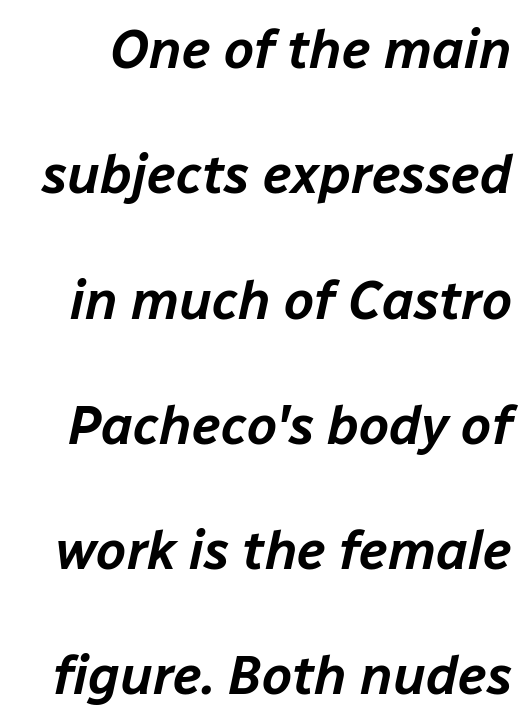
{"italic": "yes", "lean": "right", "slant_degrees": 12, "width": "normal", "stroke_contrast": "low", "x_height": "medium", "monospaced": "no", "underline": "no", "line_spacing": "loose", "line_spacing_ratio": 2.32, "letter_spacing": "normal", "letter_spacing_em": 0.0, "glyph_px": 54}
